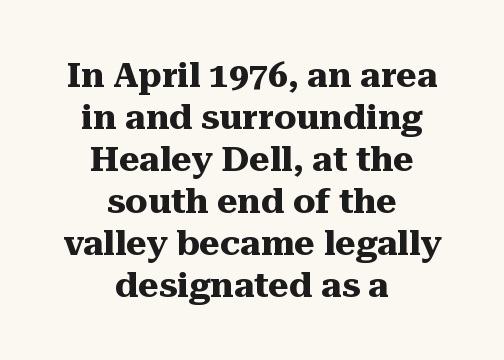
{"serif": "yes", "italic": "no", "bold": "yes", "weight": "heavy", "width": "normal", "stroke_contrast": "medium", "x_height": "medium", "monospaced": "no", "underline": "no", "align": "center", "line_spacing_ratio": 1.2, "letter_spacing": "normal", "letter_spacing_em": 0.0, "glyph_px": 35}
